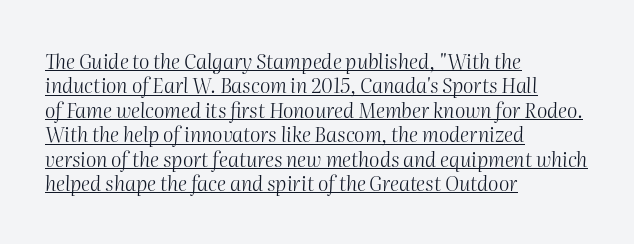
The image shows 20 px text type, italic (leaning right); set left-aligned, line spacing 1.22x, normal letter spacing, underlined.
